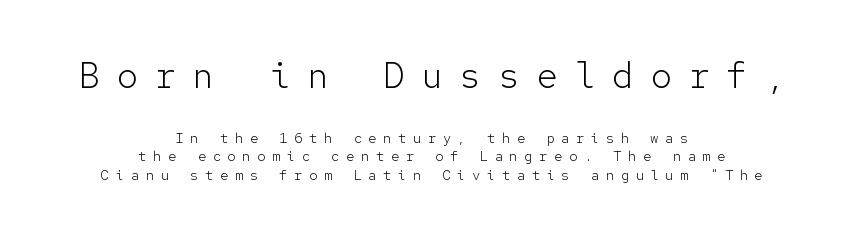
Q: Is the text bold? A: No.
Q: Is the text italic (slanted)? A: No, it is upright.
Q: Is the typeface a serif or a sans-serif typeface? A: Sans-serif.
Q: Is the text underlined? A: No.
Q: How is the paragraph aligned? A: Centered.
Q: Is the spacing between letters normal or unusually wide? A: Unusually wide.
Q: Is the spacing between lines tight, normal or loose? A: Normal.
Q: Which block of text is set in a larger size, the first (top) or the second (bottom)? A: The first (top) one.
Q: Width (condensed, normal, or wide)? A: Normal.
Q: Stroke contrast? A: Low.
Q: x-height? A: Medium.
Q: Monospaced? A: Yes.
